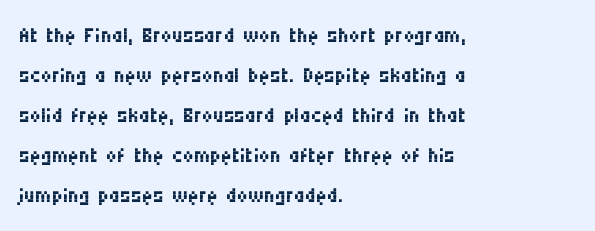
A typesetter would call this zero additional tracking. A typesetter would call this leading conventional body-copy spacing. Character widths vary here, with narrow letters taking less room than wide ones. The zone under the glyphs is completely vacant. The rendering anchors every line to the left-hand side.
